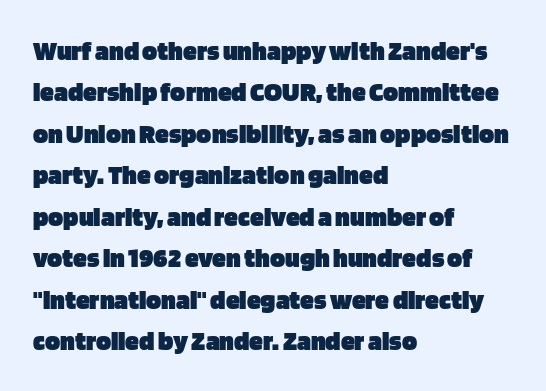
Is this a fixed-width face? No — the glyphs have proportional, varying widths. Italic: no, the glyphs are upright roman. Observe the ordinary spacing: letters are neighbours, not strangers. No word sits above an underline. The rendering anchors every line to the left-hand side.
